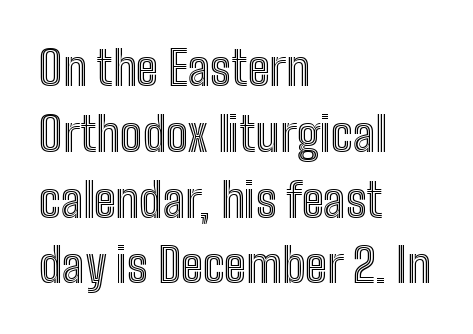
{"italic": "no", "width": "condensed", "x_height": "medium", "monospaced": "no", "underline": "no", "align": "left", "line_spacing": "normal", "line_spacing_ratio": 1.4, "letter_spacing": "normal", "letter_spacing_em": 0.0, "glyph_px": 47}
